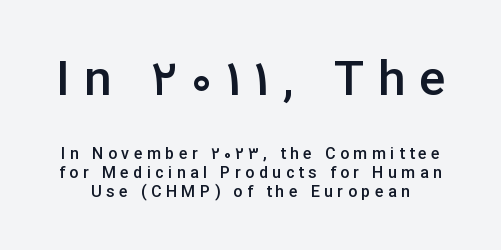
Q: Is the text bold? A: Semi-bold.
Q: Is the text italic (slanted)? A: No, it is upright.
Q: Is the typeface a serif or a sans-serif typeface? A: Sans-serif.
Q: Is the text underlined? A: No.
Q: Is the spacing between letters normal or unusually wide? A: Unusually wide.
Q: Which block of text is set in a larger size, the first (top) or the second (bottom)? A: The first (top) one.
Q: Width (condensed, normal, or wide)? A: Normal.
Q: Stroke contrast? A: Low.
Q: x-height? A: Medium.
Q: Monospaced? A: No.
